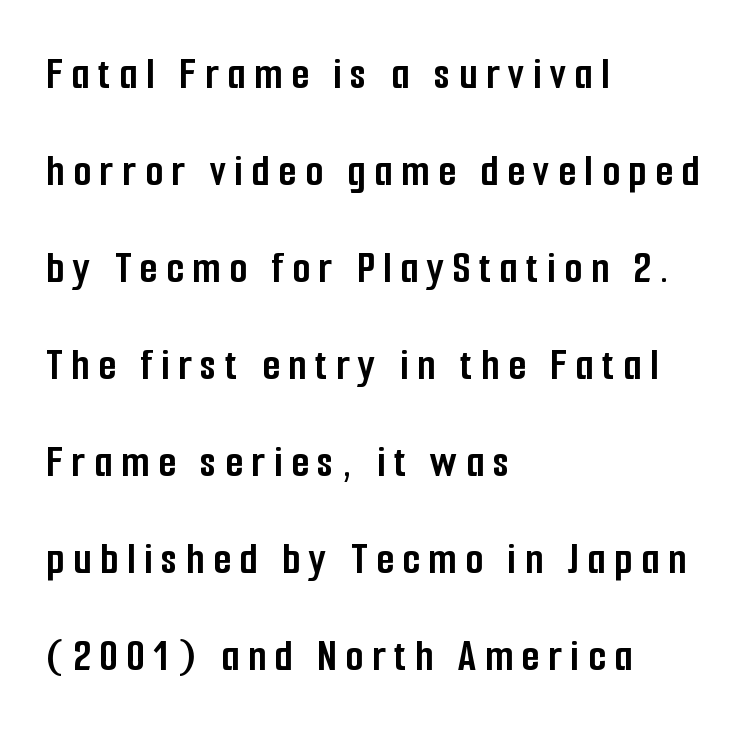
{"serif": "no", "italic": "no", "bold": "yes", "weight": "semibold", "width": "condensed", "stroke_contrast": "low", "x_height": "medium", "monospaced": "no", "underline": "no", "align": "left", "line_spacing": "loose", "line_spacing_ratio": 2.11, "glyph_px": 46}
